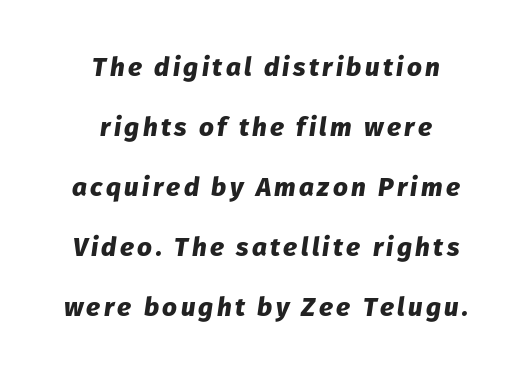
The image shows 26 px bold type, italic (leaning right); set centered, loose line spacing (2.31x), not underlined.
